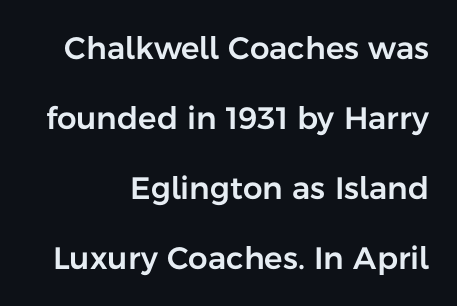
Q: Is the text italic (slanted)? A: No, it is upright.
Q: Is the typeface a serif or a sans-serif typeface? A: Sans-serif.
Q: Is the text underlined? A: No.
Q: How is the paragraph aligned? A: Right-aligned.
Q: Is the spacing between letters normal or unusually wide? A: Normal.
Q: Is the spacing between lines tight, normal or loose? A: Loose.
Q: Width (condensed, normal, or wide)? A: Normal.
Q: Stroke contrast? A: Low.
Q: x-height? A: Medium.
Q: Monospaced? A: No.
